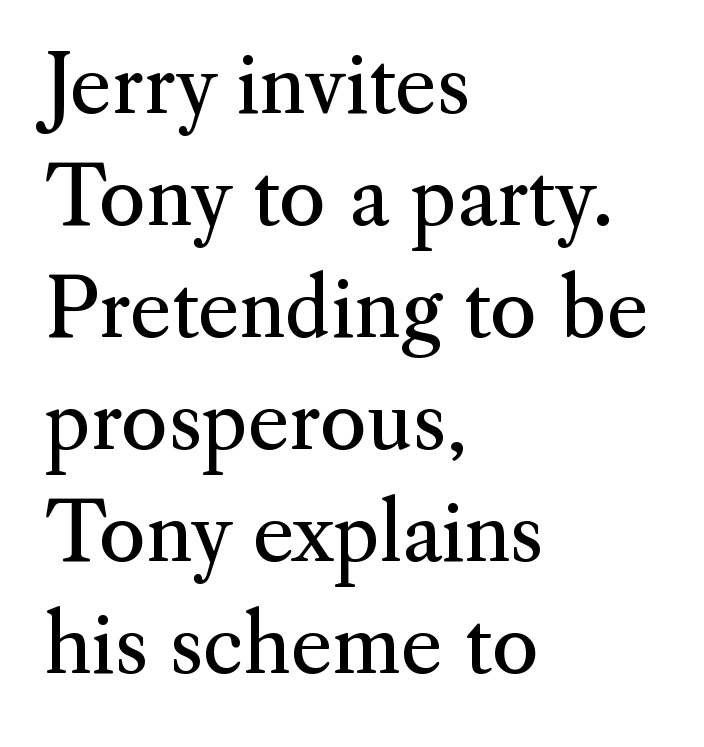
Q: Is the text bold? A: No.
Q: Is the text italic (slanted)? A: No, it is upright.
Q: Is the typeface a serif or a sans-serif typeface? A: Serif.
Q: Is the text underlined? A: No.
Q: How is the paragraph aligned? A: Left-aligned.
Q: Is the spacing between letters normal or unusually wide? A: Normal.
Q: Is the spacing between lines tight, normal or loose? A: Normal.
Q: Width (condensed, normal, or wide)? A: Normal.
Q: Stroke contrast? A: Medium.
Q: x-height? A: Small.
Q: Monospaced? A: No.
